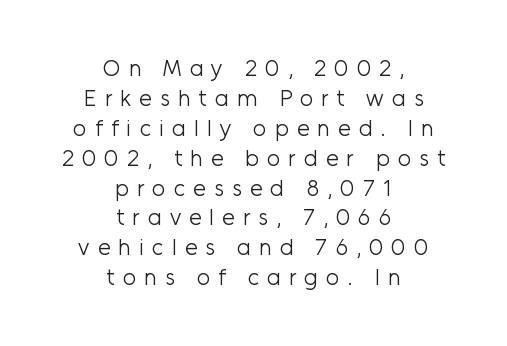
Q: Is the text bold? A: No.
Q: Is the text italic (slanted)? A: No, it is upright.
Q: Is the text underlined? A: No.
Q: How is the paragraph aligned? A: Centered.
Q: Is the spacing between letters normal or unusually wide? A: Unusually wide.
Q: Is the spacing between lines tight, normal or loose? A: Normal.
